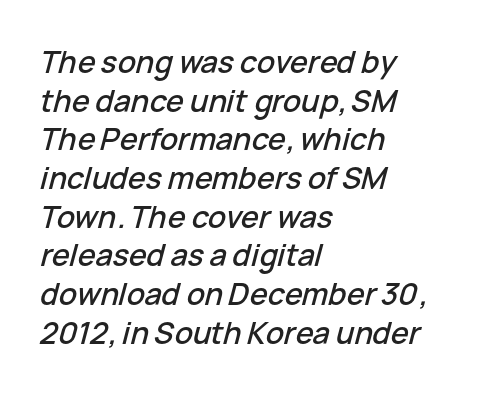
{"italic": "yes", "lean": "right", "slant_degrees": 15, "width": "normal", "stroke_contrast": "low", "x_height": "medium", "monospaced": "no", "underline": "no", "align": "left", "line_spacing": "normal", "line_spacing_ratio": 1.29, "letter_spacing": "normal", "letter_spacing_em": 0.0, "glyph_px": 30}
